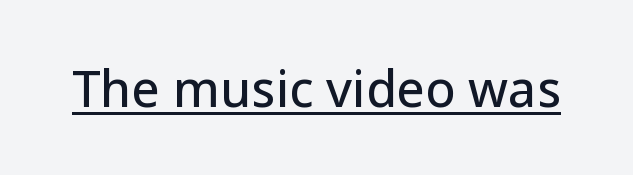
{"serif": "no", "italic": "no", "width": "normal", "stroke_contrast": "low", "x_height": "medium", "monospaced": "no", "underline": "yes", "letter_spacing": "normal", "letter_spacing_em": 0.0, "glyph_px": 50}
